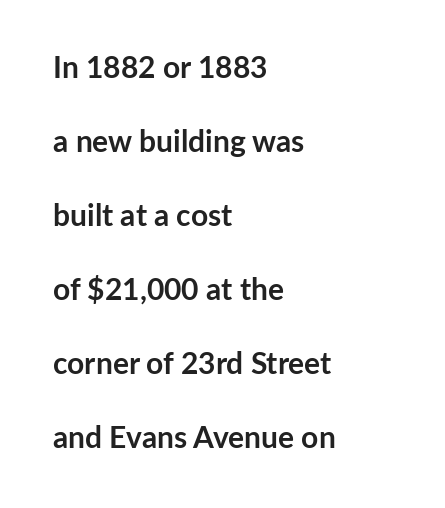
Nobody touched the tracking dial on this one. What's the leading like? Stretched, with rows far apart. The rag falls on the right side of this text block. Just letters on the line, the space beneath them empty. Is this a fixed-width face? No — the glyphs have proportional, varying widths. The characters display no serif detailing; their extremities are plain.
